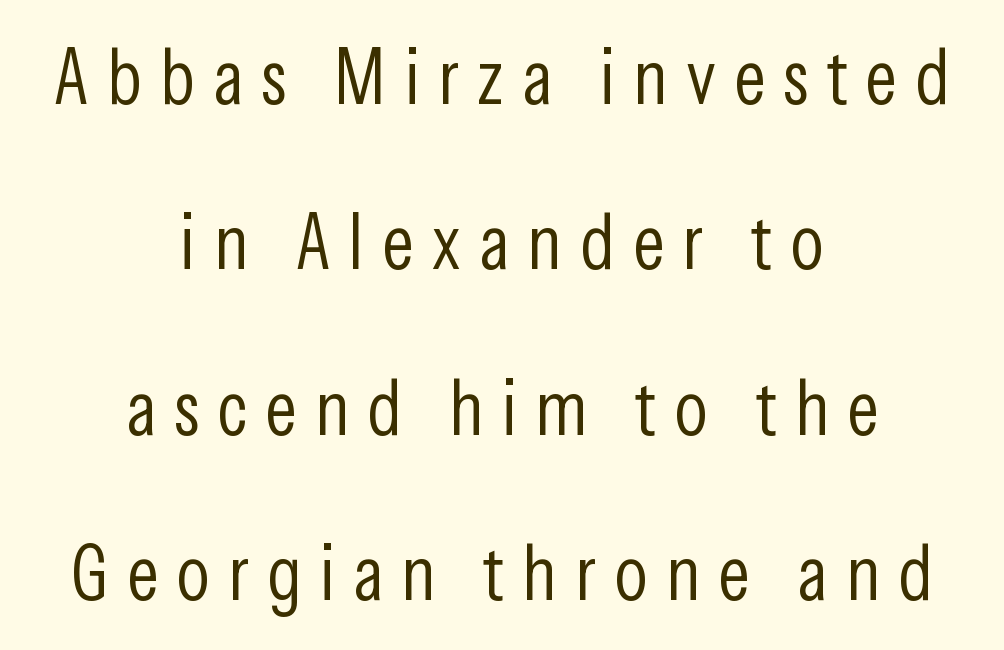
The image shows 78 px light, condensed sans-serif type, upright; set centered, loose line spacing (2.12x), unusually wide letter spacing (+0.23 em), not underlined; low stroke contrast and a medium x-height.
